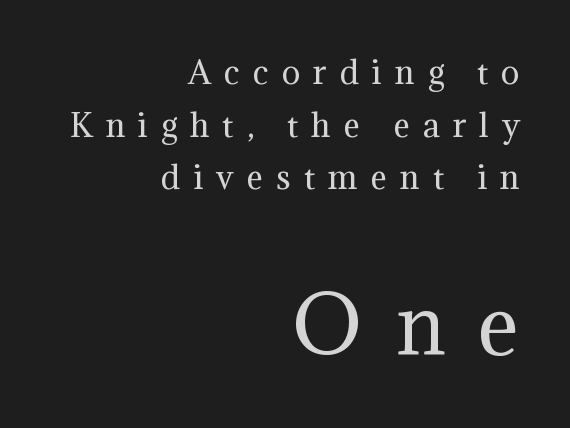
Is the block centered? No — it sits flush against the right margin. The rendering inserts visible extra space after every character. Ascenders rise straight up at ninety degrees. Larger block? The one below; the one above is distinctly smaller. A typesetter would call this leading conventional body-copy spacing.
